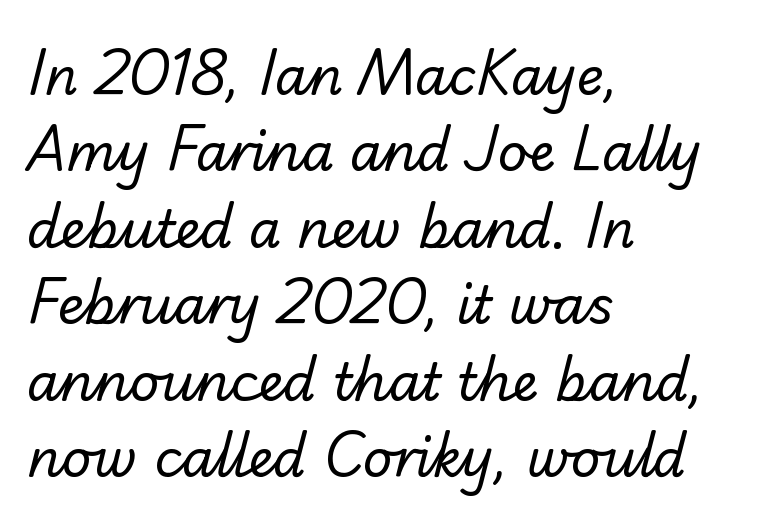
The block of text has a typical density, with ordinary space between rows. You could not count columns in this text — the font is proportionally spaced. The string is rendered with underlining switched off. Nothing sits at the stroke ends, so this counts as sans-serif. How are the letters spaced? Ordinarily, with no added tracking.
